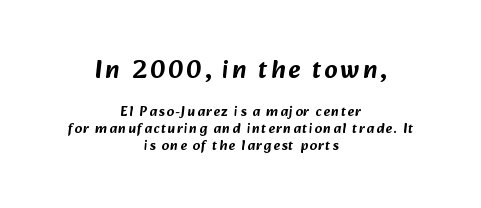
{"underline": "no", "align": "center", "line_spacing_ratio": 1.18, "larger_block": "first", "size_ratio": 1.86, "glyph_px": 26}
